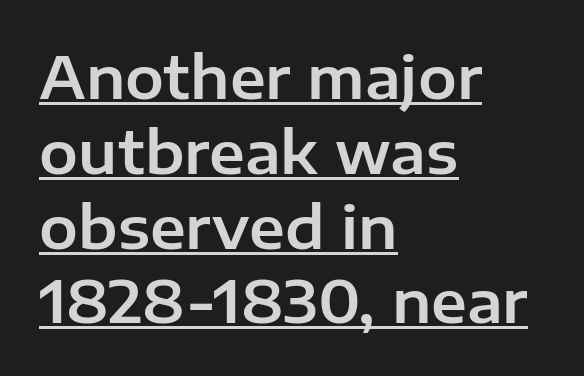
The rows are spaced the way most documents space them. If you drew a ruler down the left edge, every line would touch it. Nope, no serifs anywhere on these letters. The typography opts for an upright posture over an oblique one. Beneath each row of characters lies a ruled line.
